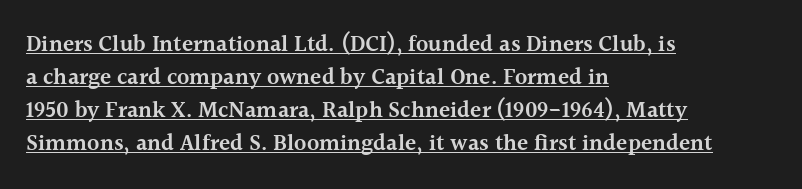
The image shows 23 px text type, upright; set left-aligned, normal line spacing (1.43x), normal letter spacing, underlined.
